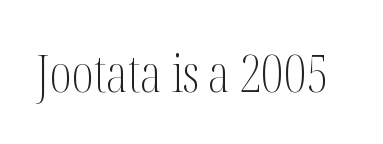
{"serif": "yes", "italic": "no", "bold": "no", "weight": "light", "width": "condensed", "stroke_contrast": "medium", "x_height": "medium", "monospaced": "no", "underline": "no", "letter_spacing": "normal", "letter_spacing_em": 0.0, "glyph_px": 52}
